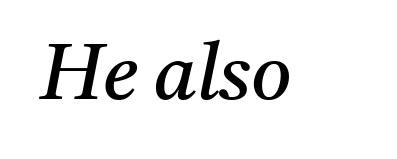
The image shows 78 px regular-weight serif type, italic (leaning right); set normal letter spacing, not underlined; medium stroke contrast and a medium x-height.
